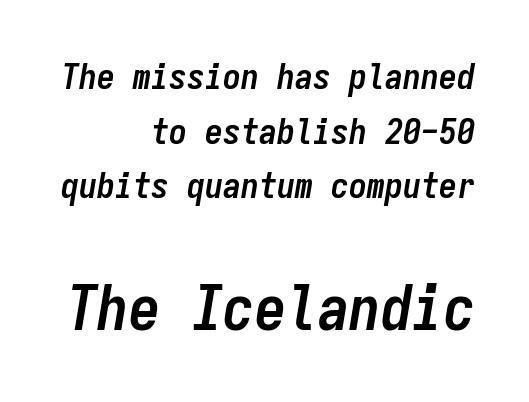
{"italic": "yes", "lean": "right", "slant_degrees": 9, "bold": "yes", "weight": "semibold", "width": "condensed", "stroke_contrast": "low", "x_height": "medium", "monospaced": "yes", "underline": "no", "align": "right", "line_spacing": "normal", "line_spacing_ratio": 1.52, "letter_spacing": "normal", "letter_spacing_em": 0.0, "larger_block": "second", "size_ratio": 1.75, "glyph_px": 63}
